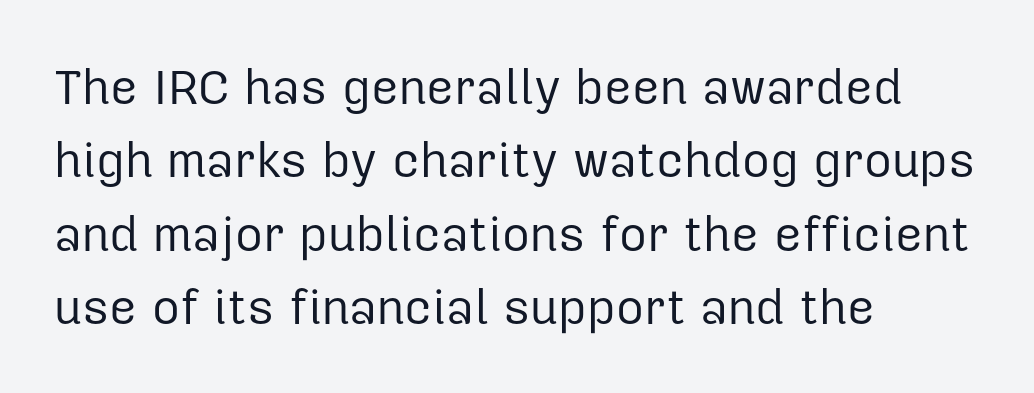
This is sans-serif lettering, the kind often seen on screens and signage. Here the designer chose a conventional face with non-uniform glyph widths. The weight would be labelled regular, book, light, or lighter still. A normal amount of white space separates one row of letters from the next.
